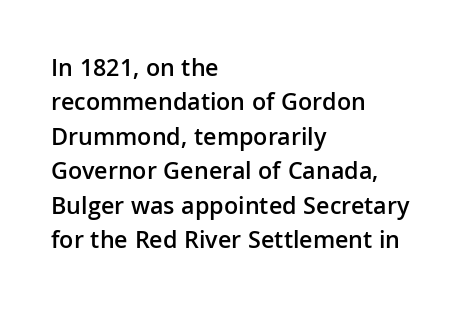
Q: Is the text bold? A: Semi-bold.
Q: Is the text italic (slanted)? A: No, it is upright.
Q: Is the text underlined? A: No.
Q: How is the paragraph aligned? A: Left-aligned.
Q: Is the spacing between letters normal or unusually wide? A: Normal.
Q: Is the spacing between lines tight, normal or loose? A: Normal.
